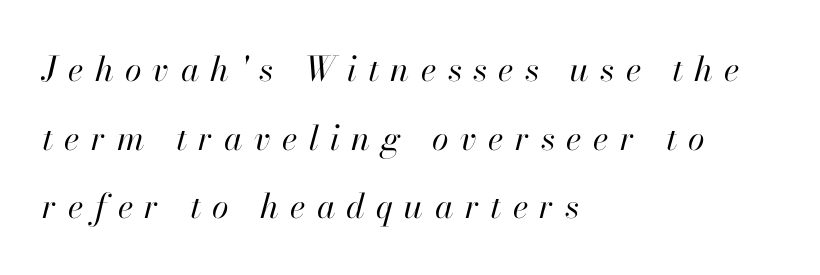
{"italic": "yes", "lean": "right", "slant_degrees": 13, "bold": "no", "weight": "regular", "width": "normal", "stroke_contrast": "high", "x_height": "small", "monospaced": "no", "underline": "no", "align": "left", "line_spacing": "loose", "line_spacing_ratio": 2.02, "letter_spacing": "wide", "letter_spacing_em": 0.33, "glyph_px": 34}
